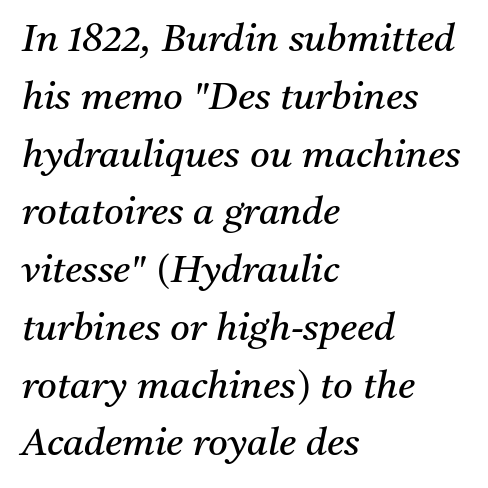
{"serif": "yes", "italic": "yes", "lean": "right", "slant_degrees": 11, "bold": "no", "weight": "regular", "width": "normal", "stroke_contrast": "medium", "x_height": "medium", "monospaced": "no", "underline": "no", "align": "left", "line_spacing": "normal", "line_spacing_ratio": 1.52, "letter_spacing": "normal", "letter_spacing_em": 0.0, "glyph_px": 38}
